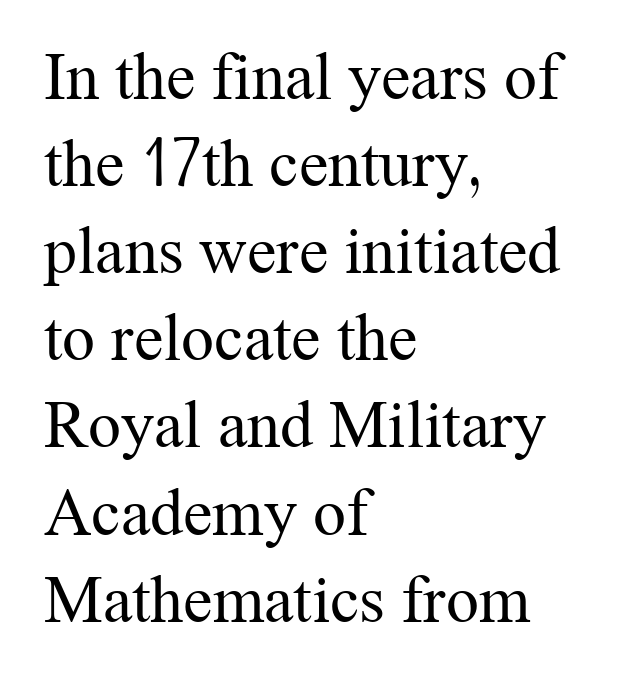
The image shows 66 px regular-weight serif type, upright; set left-aligned, normal line spacing (1.32x), normal letter spacing, not underlined; medium stroke contrast and a medium x-height.
